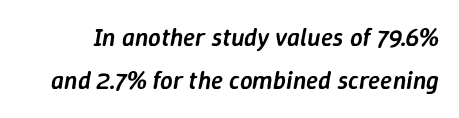
Q: Is the text bold? A: Semi-bold.
Q: Is the text italic (slanted)? A: Yes, it leans right by about 9 degrees.
Q: Is the text underlined? A: No.
Q: Is the spacing between letters normal or unusually wide? A: Normal.
